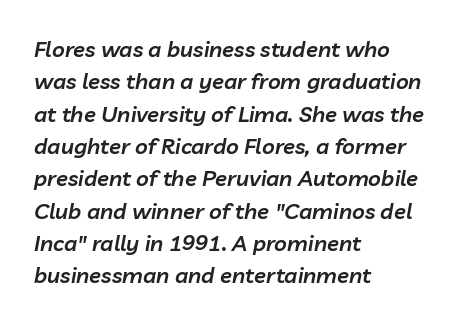
{"italic": "yes", "lean": "right", "slant_degrees": 10, "bold": "semi", "underline": "no", "align": "left", "line_spacing": "normal", "line_spacing_ratio": 1.47, "letter_spacing": "normal", "letter_spacing_em": 0.0, "glyph_px": 22}
